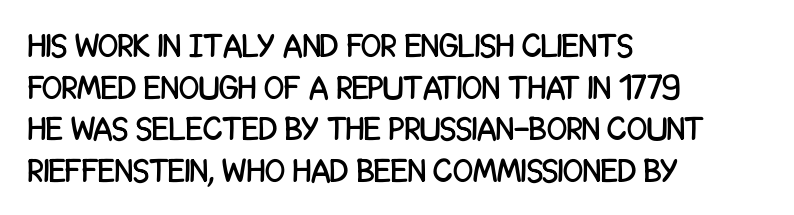
{"serif": "no", "italic": "no", "width": "condensed", "stroke_contrast": "low", "x_height": "large", "monospaced": "no", "underline": "no", "align": "left", "line_spacing": "normal", "line_spacing_ratio": 1.26, "letter_spacing": "normal", "letter_spacing_em": 0.0, "glyph_px": 33}
